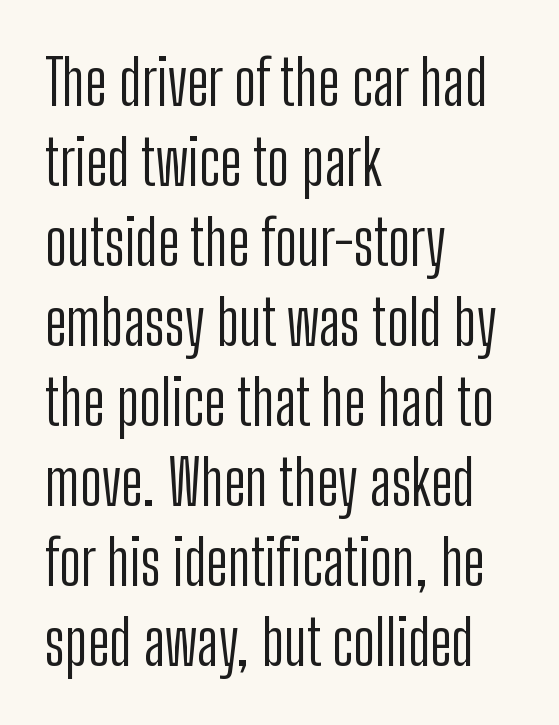
Q: Is the text bold? A: No.
Q: Is the text italic (slanted)? A: No, it is upright.
Q: Is the typeface a serif or a sans-serif typeface? A: Sans-serif.
Q: Is the text underlined? A: No.
Q: How is the paragraph aligned? A: Left-aligned.
Q: Is the spacing between letters normal or unusually wide? A: Normal.
Q: Is the spacing between lines tight, normal or loose? A: Normal.
Q: Width (condensed, normal, or wide)? A: Condensed.
Q: Stroke contrast? A: Low.
Q: x-height? A: Medium.
Q: Monospaced? A: No.
